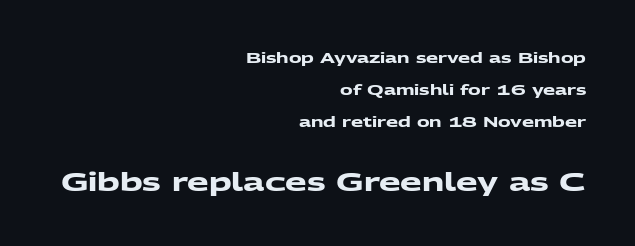
{"bold": "yes", "underline": "no", "align": "right", "line_spacing": "loose", "line_spacing_ratio": 2.3, "letter_spacing": "normal", "letter_spacing_em": 0.0, "larger_block": "second", "size_ratio": 1.79, "glyph_px": 25}
